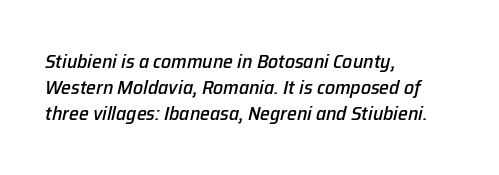
The image shows 20 px text type, italic (leaning right); set left-aligned, normal line spacing (1.31x), normal letter spacing, not underlined.
